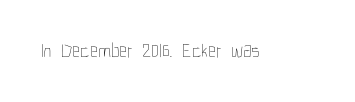
The image shows 20 px text type, upright; set normal letter spacing, not underlined.
